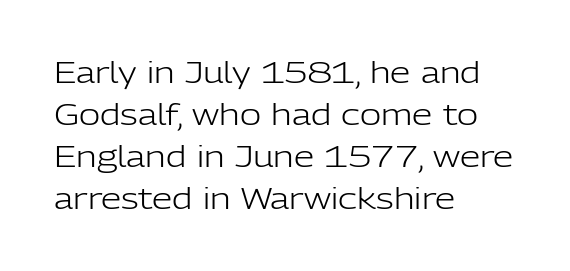
Q: Is the text bold? A: No.
Q: Is the text italic (slanted)? A: No, it is upright.
Q: Is the typeface a serif or a sans-serif typeface? A: Sans-serif.
Q: Is the text underlined? A: No.
Q: How is the paragraph aligned? A: Left-aligned.
Q: Is the spacing between letters normal or unusually wide? A: Normal.
Q: Is the spacing between lines tight, normal or loose? A: Normal.
Q: Width (condensed, normal, or wide)? A: Normal.
Q: Stroke contrast? A: Low.
Q: x-height? A: Medium.
Q: Monospaced? A: No.
